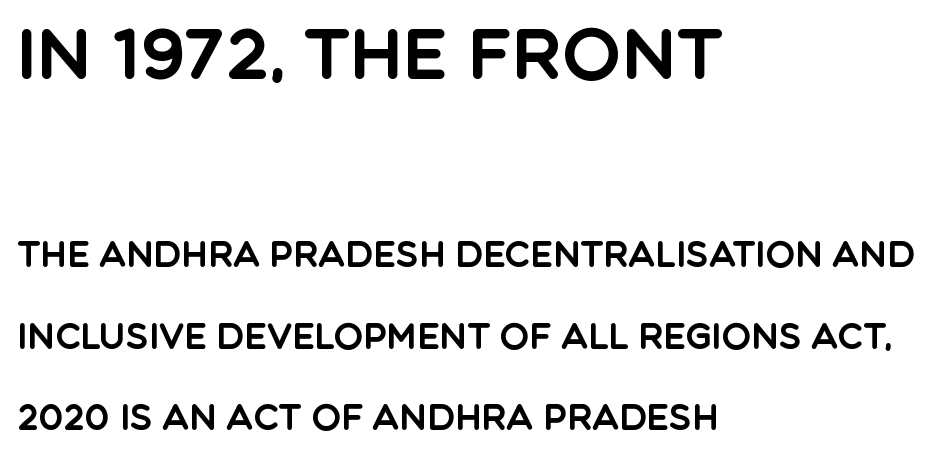
The image shows 70 px sans-serif type, upright; set left-aligned, loose line spacing (2.33x), normal letter spacing, not underlined; the first (top) block is 2.0x larger; a large x-height.
